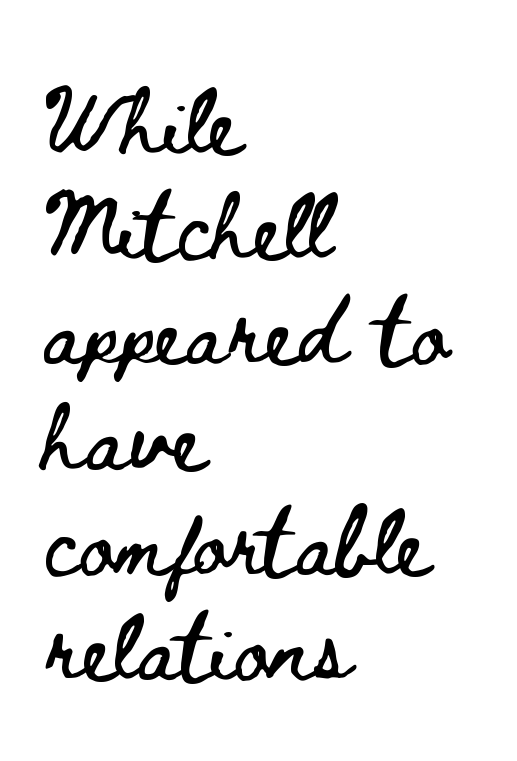
Is the letter spacing exaggerated? No — it looks like the ordinary default. The specimen omits any rule beneath the text block's lines. Each letter keeps its own natural width here, so spacing adapts to shape. The rendering uses a moderate line-height, typical for paragraphs. Left-aligned paragraph, ragged on the right.
